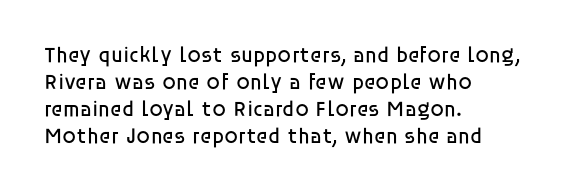
{"italic": "no", "bold": "no", "underline": "no", "align": "left", "line_spacing_ratio": 1.23, "letter_spacing": "normal", "letter_spacing_em": 0.0, "glyph_px": 22}
